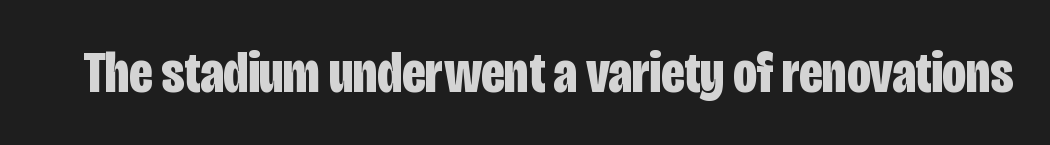
Its strokes are broad and dark, the hallmark of bold type. The passage shown is typeset with a sans-serif family. Rendered with straight, roman letterforms. The space directly below the letters is spotless. Tracking value appears to be zero — textbook default spacing.
